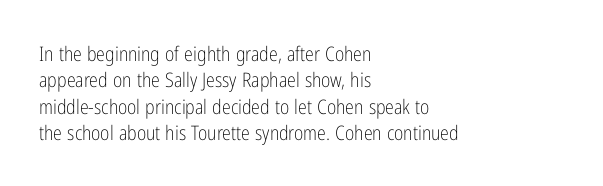
{"italic": "no", "bold": "no", "underline": "no", "align": "left", "line_spacing": "normal", "line_spacing_ratio": 1.32, "letter_spacing": "normal", "letter_spacing_em": 0.0, "glyph_px": 20}
